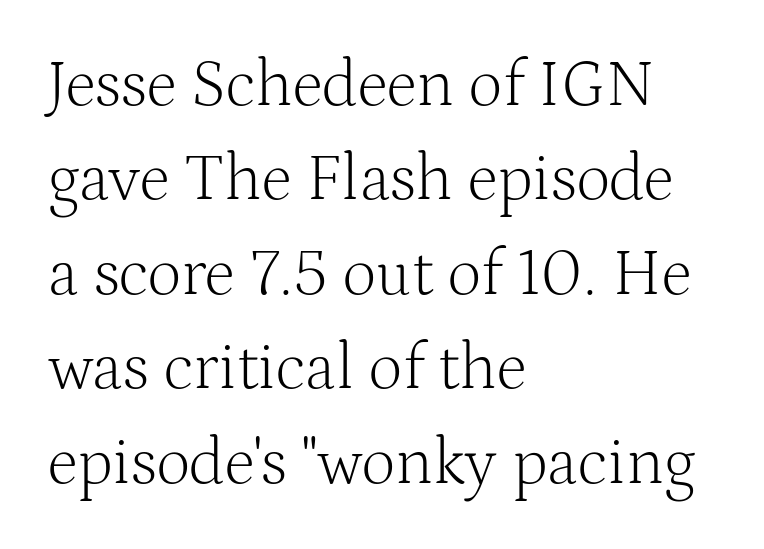
Proportional: the letters do not fall into vertical columns. When letters stand straight like this, we call the style roman or upright. Spacing between characters is what you'd get straight out of the box. Interline gaps are of average width in this sample.
